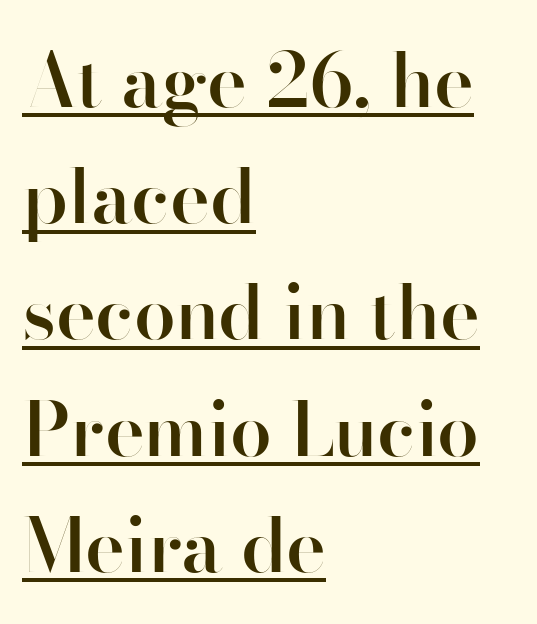
The rendering uses the underline text-decoration. What weight is shown? A semibold, between regular and bold. Summary of vertical rhythm: regular, with standard interline spacing. Proportional: the letters do not fall into vertical columns. Notice how the passage keeps a crisp vertical edge on the left only.
